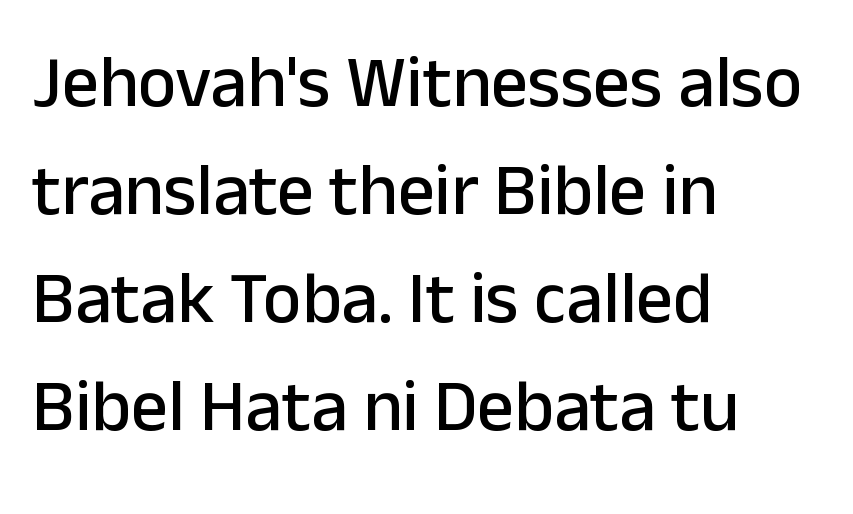
{"serif": "no", "italic": "no", "width": "normal", "stroke_contrast": "low", "x_height": "medium", "monospaced": "no", "underline": "no", "align": "left", "line_spacing": "normal", "line_spacing_ratio": 1.48, "letter_spacing": "normal", "letter_spacing_em": 0.0, "glyph_px": 73}
